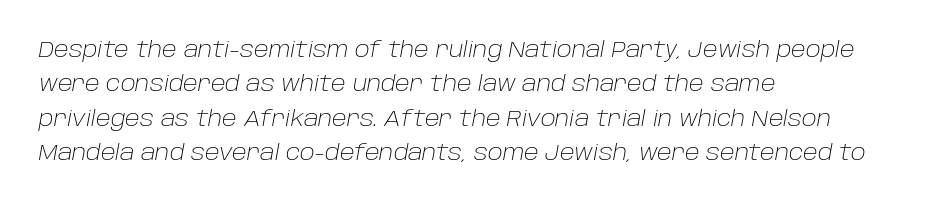
Q: Is the text bold? A: No.
Q: Is the text italic (slanted)? A: Yes, it leans right by about 10 degrees.
Q: Is the text underlined? A: No.
Q: How is the paragraph aligned? A: Left-aligned.
Q: Is the spacing between letters normal or unusually wide? A: Normal.
Q: Is the spacing between lines tight, normal or loose? A: Normal.
